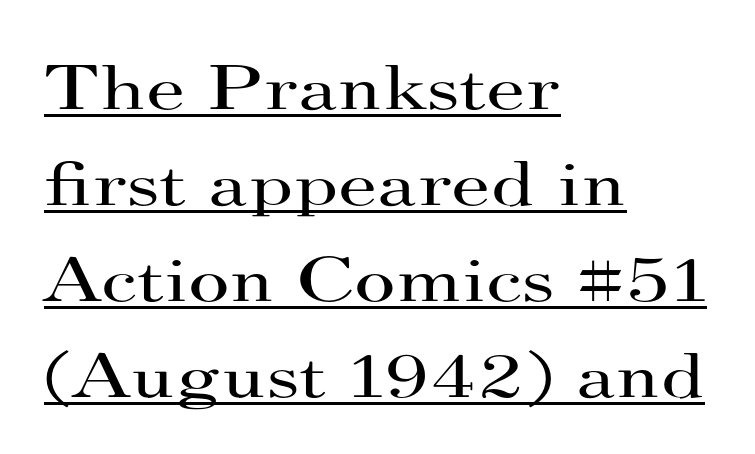
Default kerning and tracking; the words read as compact shapes. A normal amount of white space separates one row of letters from the next. These lines are set flush left with a ragged right edge. The letters stand upright; this is a roman face.
